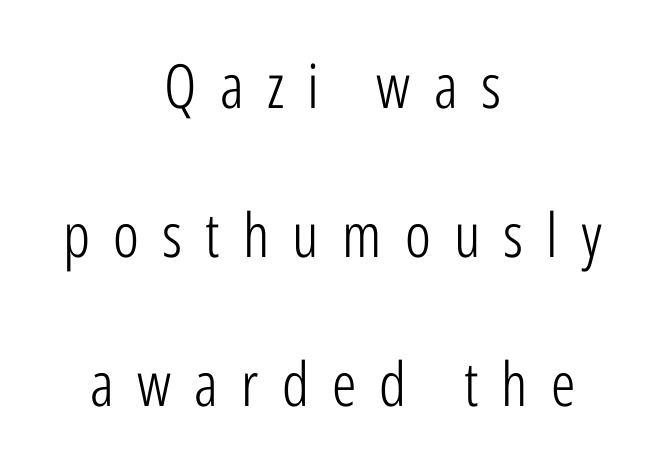
The rendering uses a large line-height, opening up the rows. Nothing heavy about these letters — not bold at all. Decoration check: the copy has no underline. Every row of glyphs is offset so its center matches the block's center. The passage shown is typed in a proportional face where columns would drift.
